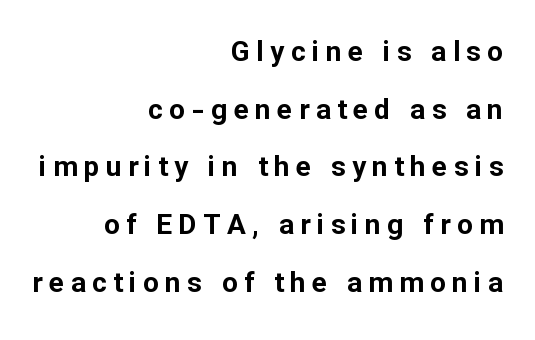
The image shows 28 px bold sans-serif type, upright; set right-aligned, loose line spacing (2.06x), unusually wide letter spacing (+0.23 em), not underlined; low stroke contrast and a medium x-height.
